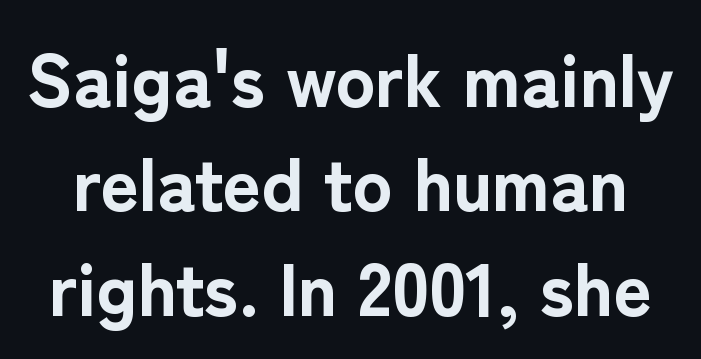
Every character sits straight up, as roman type does. Line spacing here is normal. The glyphs in this specimen are sans serif. Is this a fixed-width face? No — the glyphs have proportional, varying widths.
